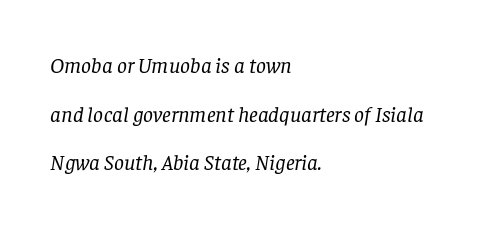
Tall strokes in this sample are angled rather than plumb. The strip under each line holds only bare page. Think standard paragraph weight, or any step lighter than that. Leading: increased. The setting favours the left margin, as ordinary paragraphs usually do. Each word holds together tightly as a unit, with standard inter-letter gaps.
